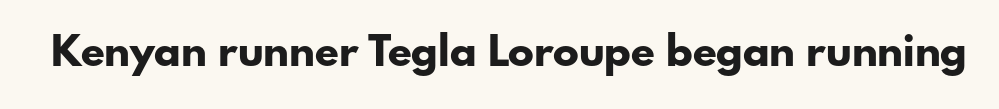
Q: Is the text bold? A: Yes.
Q: Is the text italic (slanted)? A: No, it is upright.
Q: Is the typeface a serif or a sans-serif typeface? A: Sans-serif.
Q: Is the text underlined? A: No.
Q: Is the spacing between letters normal or unusually wide? A: Normal.
Q: Width (condensed, normal, or wide)? A: Normal.
Q: Stroke contrast? A: Low.
Q: x-height? A: Small.
Q: Monospaced? A: No.
